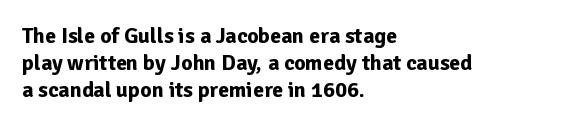
Q: Is the text bold? A: Yes.
Q: Is the text italic (slanted)? A: No, it is upright.
Q: Is the text underlined? A: No.
Q: How is the paragraph aligned? A: Left-aligned.
Q: Is the spacing between letters normal or unusually wide? A: Normal.
